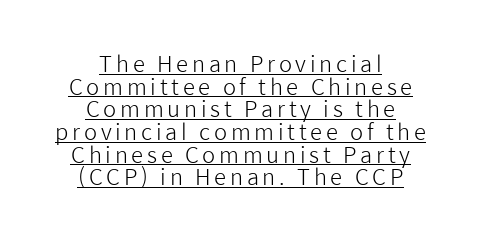
Q: Is the text bold? A: No.
Q: Is the text italic (slanted)? A: No, it is upright.
Q: Is the text underlined? A: Yes.
Q: How is the paragraph aligned? A: Centered.
Q: Is the spacing between lines tight, normal or loose? A: Tight.
